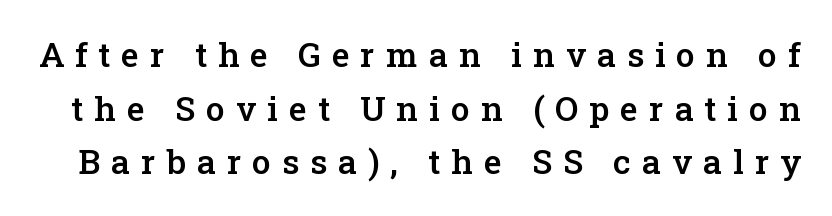
These lines have a slow, spaced-out rhythm from letter to letter. The passage shown stacks its lines at a standard gap. Designer's note — italics off, roman on. The face used here is proportionally spaced, like ordinary book or web type.
